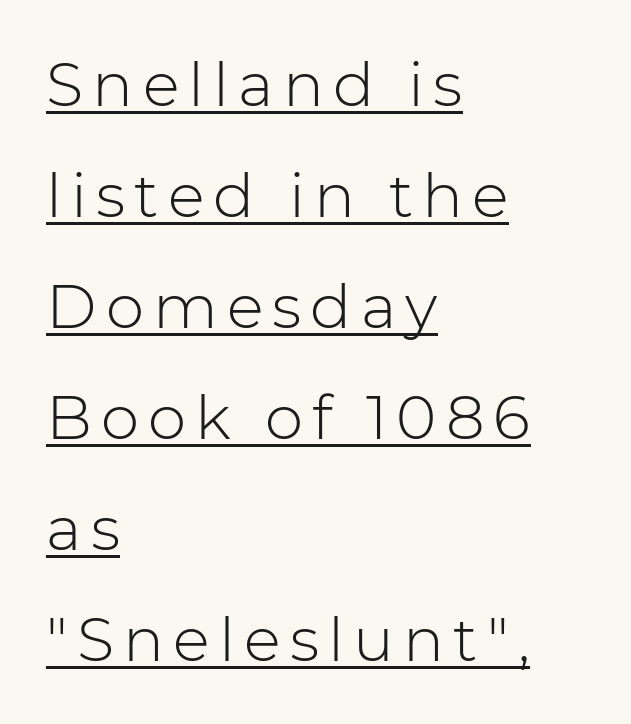
{"serif": "no", "italic": "no", "bold": "no", "weight": "light", "width": "normal", "stroke_contrast": "low", "x_height": "medium", "monospaced": "no", "underline": "yes", "align": "left", "line_spacing_ratio": 1.82, "glyph_px": 61}
